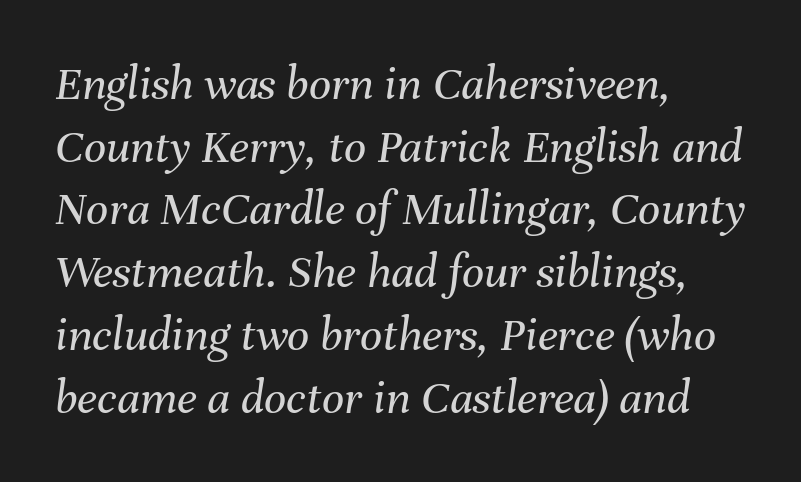
The font is comparable to plain body text, perhaps lighter. Words appear dense and cohesive because spacing is normal. The glyphs are unaccompanied by any horizontal stroke below them. Spacing verdict: proportional, widths tailored to each character. Line beginnings align vertically; line endings do not. The face used here has a pronounced slope to its letters.
